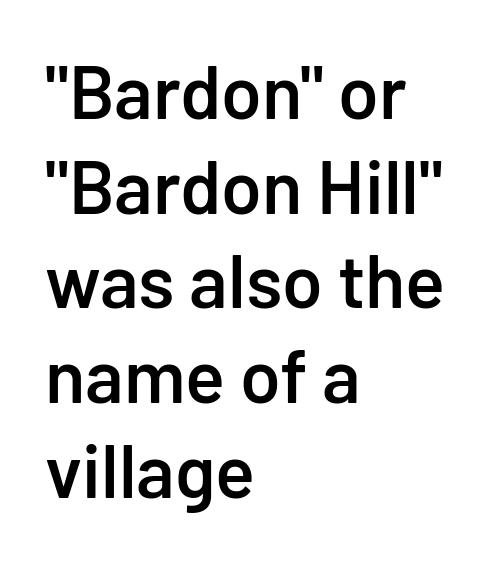
Here the glyphs are tracked normally, forming tight word shapes. Note: no serifs on the glyphs. The lines sit at an ordinary, default distance from one another. This sample is left-justified, so line endings fall wherever the words run out. Its strokes are somewhat broadened, the hallmark of semibold type. A bare baseline throughout the passage.
